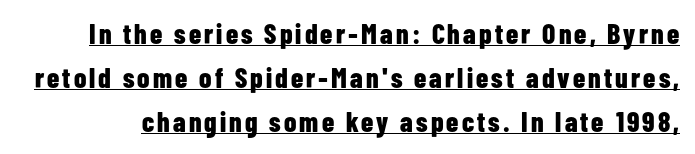
Upright lettering throughout. The letters advance in unequal steps, a hallmark of proportional type. Typesetter's note: full bold, strokes at maximum text heaviness. The passage shown stacks its lines at a standard gap. Somebody hit Ctrl+U on this one — the words are underlined. The letters carry no serifs — their stems end cleanly without finishing strokes.
